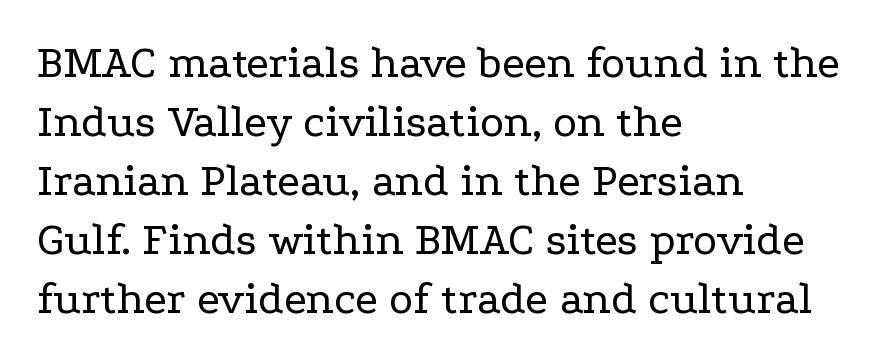
The image shows 46 px regular-weight, wide serif type, upright; set left-aligned, normal line spacing (1.28x), normal letter spacing, not underlined; low stroke contrast and a medium x-height.
